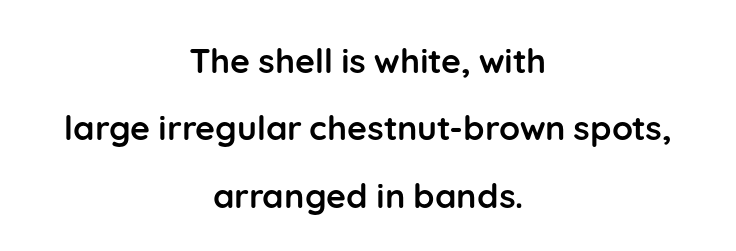
Tracking value appears to be zero — textbook default spacing. In CSS terms this would be text-align: center. You could not count columns in this text — the font is proportionally spaced. Notice how thick the strokes are: this is what a full bold looks like. The vertical gap from one line to the next is large. Clear beneath every line of the passage.
